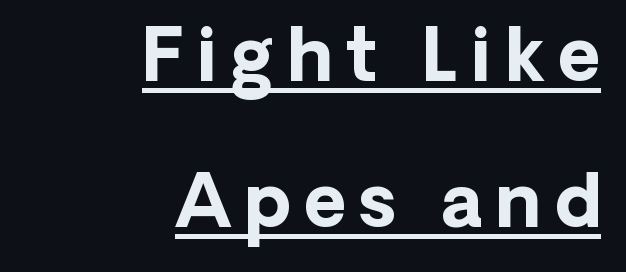
{"serif": "no", "italic": "no", "bold": "yes", "weight": "bold", "width": "normal", "stroke_contrast": "low", "x_height": "medium", "monospaced": "no", "underline": "yes", "align": "right", "line_spacing": "loose", "line_spacing_ratio": 2.0, "glyph_px": 73}
